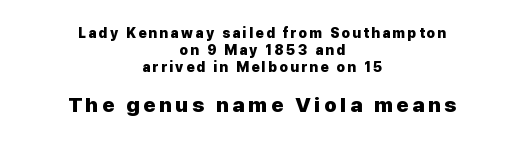
The image shows 21 px bold type, upright; set centered, line spacing 1.23x, not underlined; the second (bottom) block is 1.5x larger.
